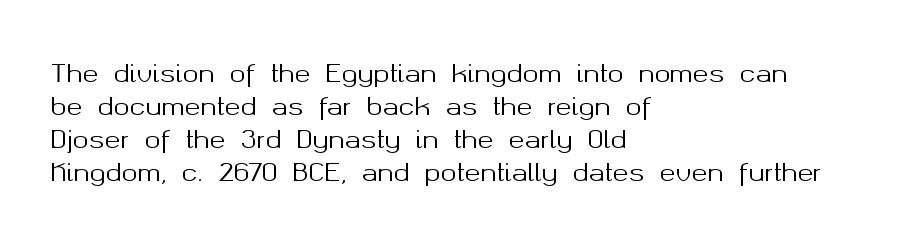
The image shows 24 px text type, upright; set left-aligned, normal line spacing (1.37x), normal letter spacing, not underlined.
